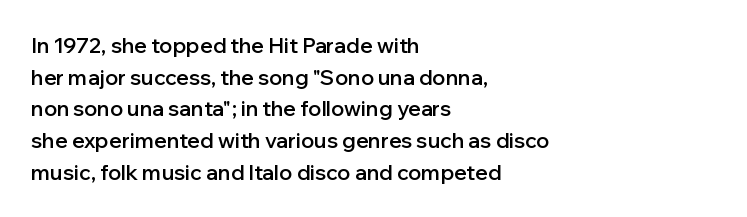
{"italic": "no", "bold": "semi", "underline": "no", "align": "left", "line_spacing": "normal", "line_spacing_ratio": 1.51, "letter_spacing": "normal", "letter_spacing_em": 0.0, "glyph_px": 21}
